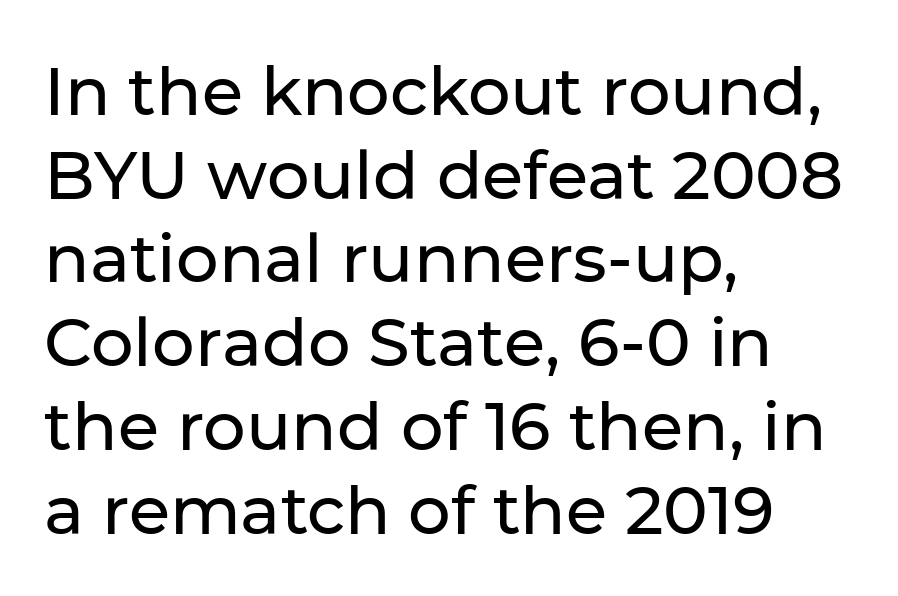
Q: Is the text italic (slanted)? A: No, it is upright.
Q: Is the typeface a serif or a sans-serif typeface? A: Sans-serif.
Q: Is the text underlined? A: No.
Q: How is the paragraph aligned? A: Left-aligned.
Q: Is the spacing between letters normal or unusually wide? A: Normal.
Q: Is the spacing between lines tight, normal or loose? A: Normal.
Q: Width (condensed, normal, or wide)? A: Normal.
Q: Stroke contrast? A: Low.
Q: x-height? A: Medium.
Q: Monospaced? A: No.
